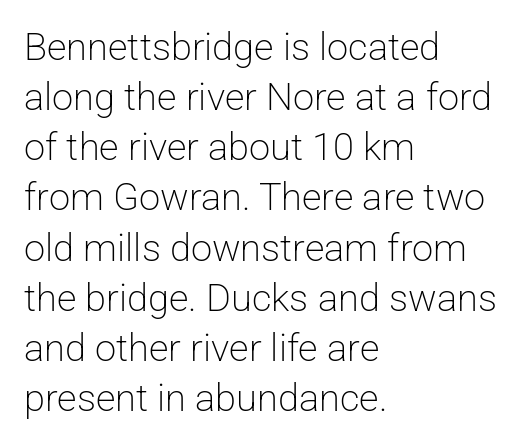
The image shows 38 px light sans-serif type, upright; set left-aligned, normal line spacing (1.32x), normal letter spacing, not underlined; low stroke contrast and a medium x-height.
